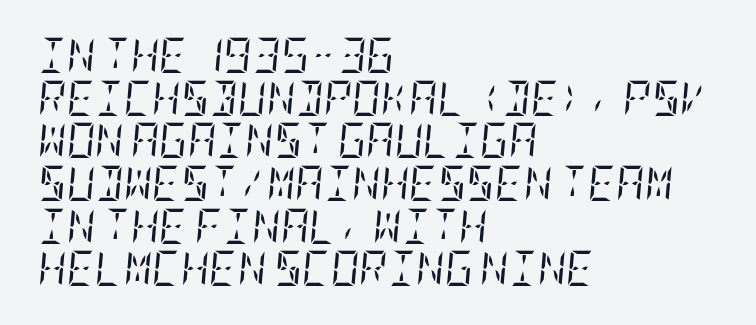
Visually the block forms a straight wall on the left and a jagged coastline on the right. The face used here is seriffed, in the tradition of book romans. Default kerning and tracking; the words read as compact shapes. These glyphs show unthickened strokes, regular width or finer.
